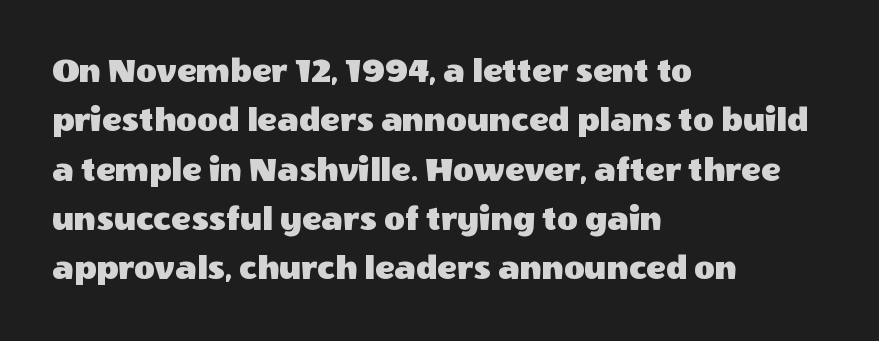
Horizontally, the lines are justified to the leading edge only. Descender tails drop into unmarked territory. The line-height multiplier appears to be the usual default. Serif or sans? Sans — the stroke terminals are bare.
